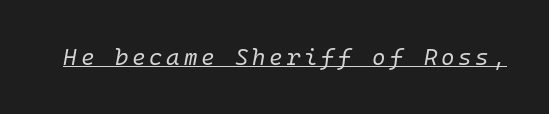
{"italic": "yes", "lean": "right", "slant_degrees": 10, "bold": "no", "underline": "yes", "glyph_px": 23}
